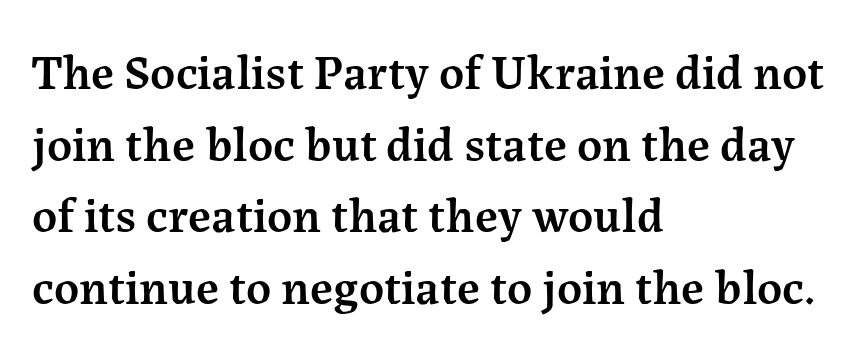
The image shows 49 px semibold serif type, upright; set left-aligned, normal line spacing (1.46x), normal letter spacing, not underlined; medium stroke contrast and a medium x-height.
